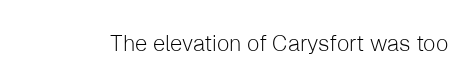
The image shows 22 px text type, upright; set normal letter spacing, not underlined.
